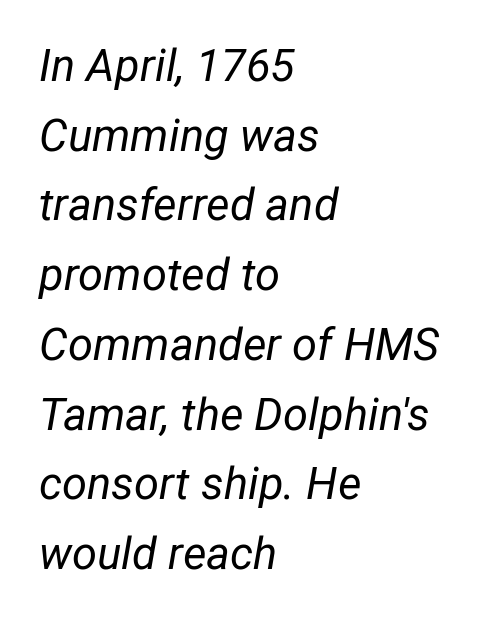
The image shows 45 px regular-weight type, italic (leaning right); set left-aligned, normal line spacing (1.55x), normal letter spacing, not underlined; low stroke contrast and a medium x-height.
